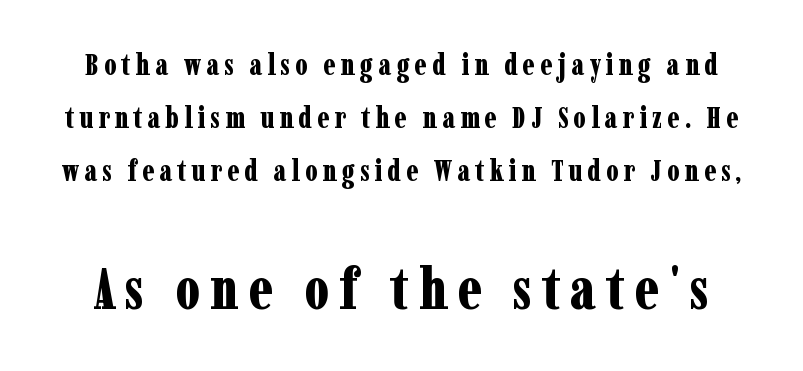
{"serif": "yes", "italic": "no", "bold": "yes", "weight": "bold", "width": "condensed", "stroke_contrast": "low", "x_height": "medium", "monospaced": "no", "underline": "no", "line_spacing_ratio": 1.83, "larger_block": "second", "size_ratio": 2.0, "glyph_px": 58}
